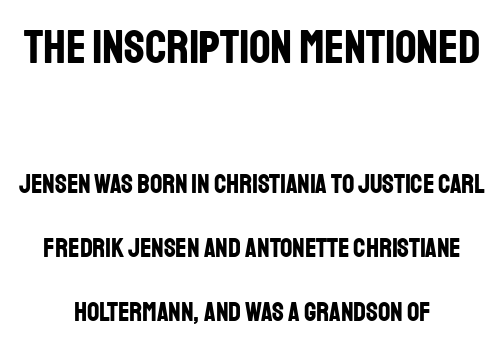
Each line is balanced around a shared central axis. You get the large type first, then a drop to smaller type. A roman cut, with each character standing at attention. Strokes here are thick enough to call this a true bold. If you measured baseline to baseline, you'd find a long distance. This rendering employs a face without finishing strokes, i.e., a sans-serif.
